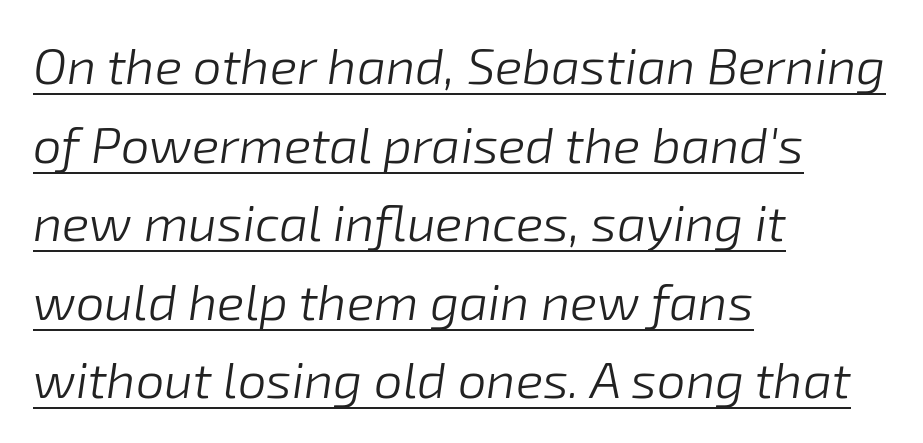
Does the lettering tilt? It does — this is italic. In CSS terms this would be text-align: left. Weight: not bold — regular or lighter. What decoration does the sample have? An underline. The face used here is proportionally spaced, like ordinary book or web type.
